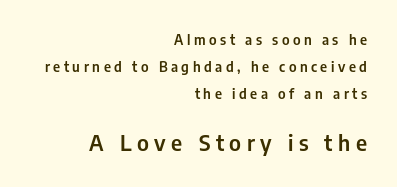
{"italic": "no", "underline": "no", "align": "right", "line_spacing": "loose", "line_spacing_ratio": 1.92, "letter_spacing": "wide", "letter_spacing_em": 0.25, "larger_block": "second", "size_ratio": 1.57, "glyph_px": 22}
